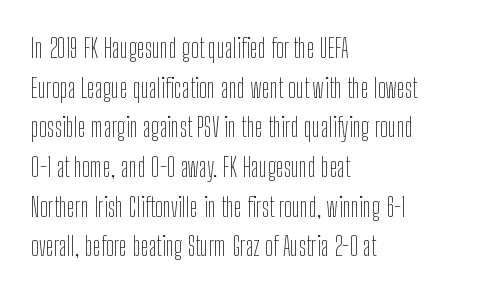
The image shows 27 px text type, upright; set left-aligned, normal line spacing (1.47x), normal letter spacing, not underlined.
